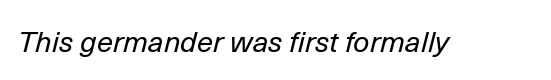
Beneath every word, the page is bare. The letterforms sit at book weight or below. A typesetter would call this proportional, since set widths differ per character. A typesetter would mark this as italic. There is no visible air inserted between adjacent glyphs.
